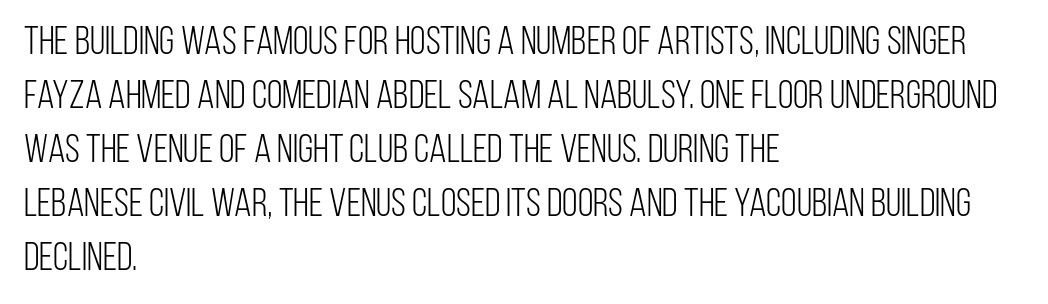
No extra ink here — the face is not bold. In CSS terms this would be text-align: left. Descenders are the only things crossing below the line. Looks like regular typesetting: each glyph gets only the width it needs.
